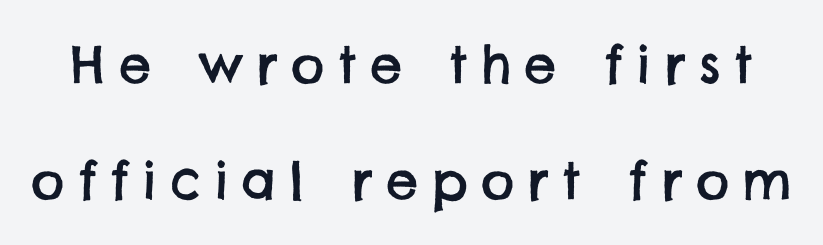
Q: Is the typeface a serif or a sans-serif typeface? A: Sans-serif.
Q: Is the text underlined? A: No.
Q: Is the spacing between letters normal or unusually wide? A: Unusually wide.
Q: Is the spacing between lines tight, normal or loose? A: Loose.
Q: Width (condensed, normal, or wide)? A: Normal.
Q: Stroke contrast? A: Low.
Q: x-height? A: Large.
Q: Monospaced? A: No.
